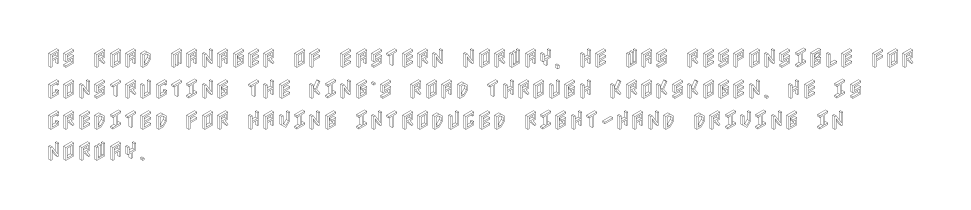
The image shows 21 px text type, upright; set left-aligned, normal line spacing (1.47x), normal letter spacing, not underlined.
